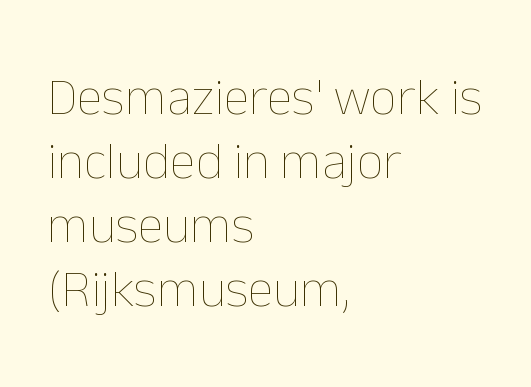
Q: Is the text bold? A: No.
Q: Is the text italic (slanted)? A: No, it is upright.
Q: Is the text underlined? A: No.
Q: How is the paragraph aligned? A: Left-aligned.
Q: Is the spacing between letters normal or unusually wide? A: Normal.
Q: Width (condensed, normal, or wide)? A: Normal.
Q: Stroke contrast? A: Low.
Q: x-height? A: Medium.
Q: Monospaced? A: No.
